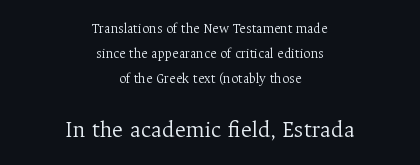
{"italic": "no", "bold": "no", "underline": "no", "align": "center", "line_spacing_ratio": 1.8, "letter_spacing": "normal", "letter_spacing_em": 0.0, "larger_block": "second", "size_ratio": 1.71, "glyph_px": 24}
